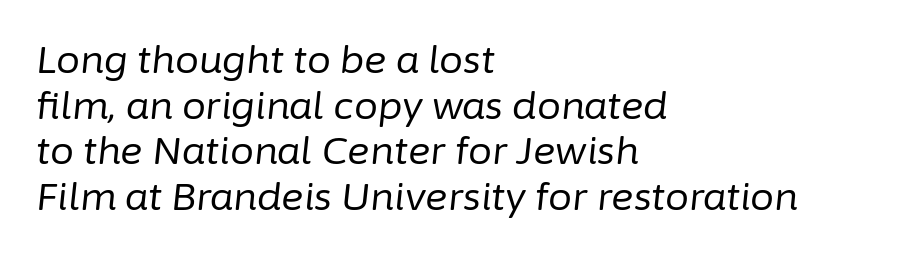
{"italic": "yes", "lean": "right", "slant_degrees": 6, "bold": "no", "weight": "regular", "width": "normal", "stroke_contrast": "low", "x_height": "medium", "monospaced": "no", "underline": "no", "align": "left", "line_spacing_ratio": 1.2, "letter_spacing": "normal", "letter_spacing_em": 0.0, "glyph_px": 38}
